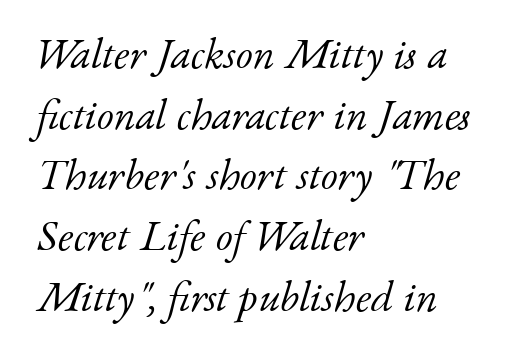
The image shows 43 px light serif type, italic (leaning right); set left-aligned, normal line spacing (1.41x), normal letter spacing, not underlined; low stroke contrast and a small x-height.
